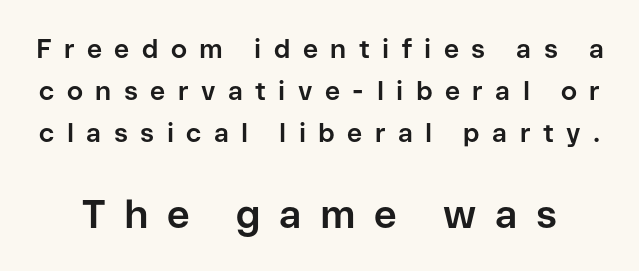
{"serif": "no", "italic": "no", "bold": "yes", "weight": "bold", "width": "normal", "stroke_contrast": "low", "x_height": "medium", "monospaced": "no", "underline": "no", "line_spacing": "normal", "line_spacing_ratio": 1.61, "letter_spacing": "wide", "letter_spacing_em": 0.48, "larger_block": "second", "size_ratio": 1.5, "glyph_px": 39}
